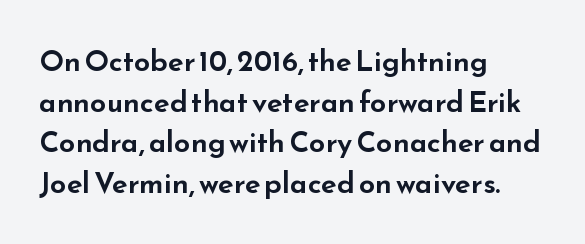
Casual observation: everything's shoved over to the left. Serifs: no, the terminals of the letterforms are clean. Proportional: the letters do not fall into vertical columns. If you drew a line through each stem, it would be perfectly vertical. If you measured baseline to baseline, you'd find a middling distance. Look at the tracking — it's just the regular setting, nothing added.
